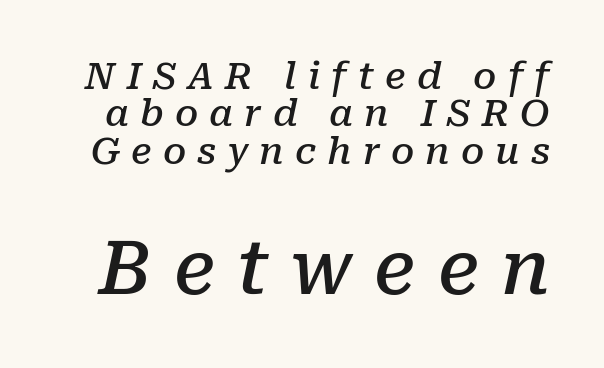
Q: Is the text bold? A: Semi-bold.
Q: Is the text italic (slanted)? A: Yes, it leans right by about 10 degrees.
Q: Is the typeface a serif or a sans-serif typeface? A: Serif.
Q: Is the text underlined? A: No.
Q: Is the spacing between letters normal or unusually wide? A: Unusually wide.
Q: Is the spacing between lines tight, normal or loose? A: Tight.
Q: Which block of text is set in a larger size, the first (top) or the second (bottom)? A: The second (bottom) one.
Q: Width (condensed, normal, or wide)? A: Normal.
Q: Stroke contrast? A: Low.
Q: x-height? A: Medium.
Q: Monospaced? A: No.
